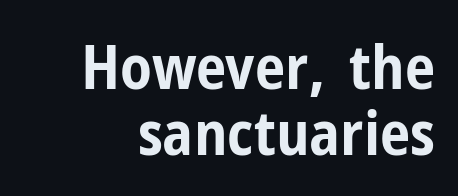
The image shows 61 px bold, condensed sans-serif type, upright; set tight line spacing (1.08x), normal letter spacing, not underlined; low stroke contrast and a medium x-height.
